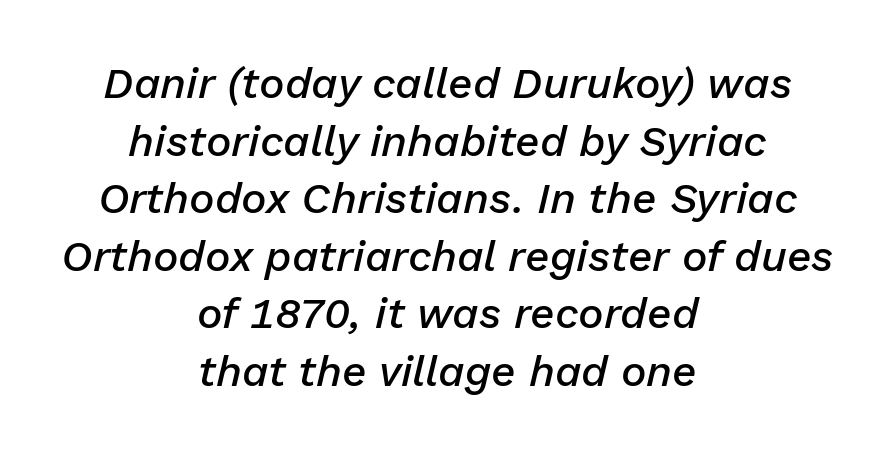
Do the characters align in a grid? No, the font is proportional. The space between consecutive lines is moderate. Observe the ordinary spacing: letters are neighbours, not strangers. Leftover space on each line is divided equally before and after the words. You can tell it's italic because the verticals aren't actually vertical. Plain, unruled lines of type.
